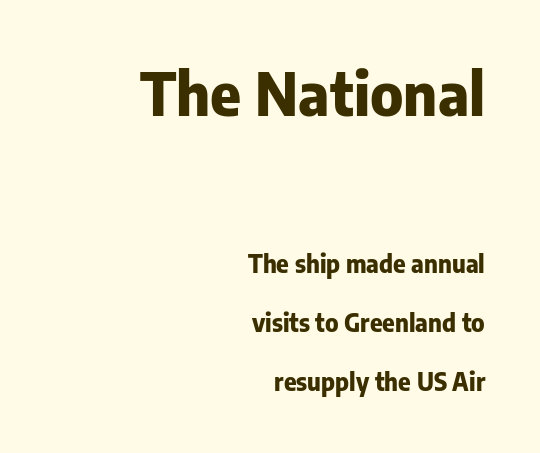
The image shows 59 px heavy sans-serif type, upright; set right-aligned, loose line spacing (2.47x), normal letter spacing, not underlined; the first (top) block is 2.46x larger; low stroke contrast and a medium x-height.
